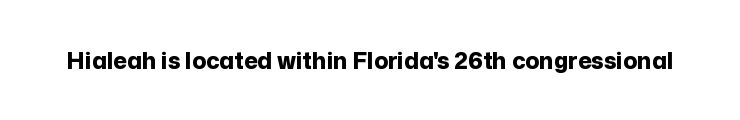
Q: Is the text bold? A: Yes.
Q: Is the text italic (slanted)? A: No, it is upright.
Q: Is the text underlined? A: No.
Q: Is the spacing between letters normal or unusually wide? A: Normal.
